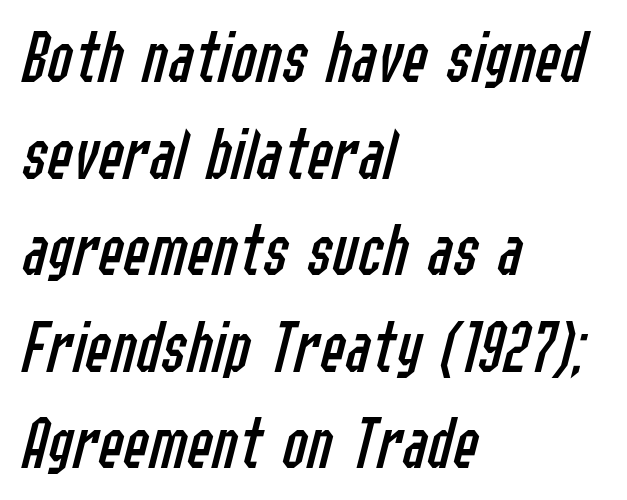
The face used here is proportionally spaced, like ordinary book or web type. The baseline area is clear. These lines were composed using italics. Counters stay open thanks to moderate or lighter strokes.
